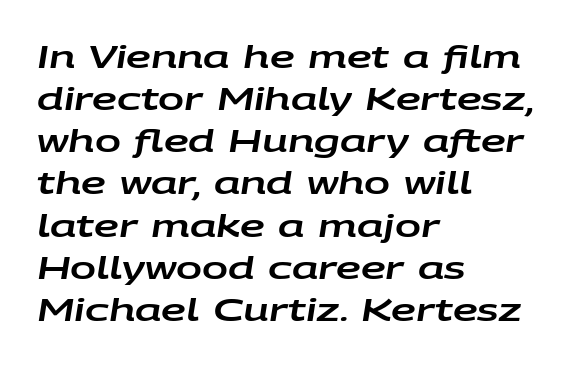
{"italic": "yes", "lean": "right", "slant_degrees": 9, "width": "wide", "stroke_contrast": "low", "x_height": "large", "monospaced": "no", "underline": "no", "align": "left", "line_spacing": "normal", "line_spacing_ratio": 1.36, "letter_spacing": "normal", "letter_spacing_em": 0.0, "glyph_px": 31}
